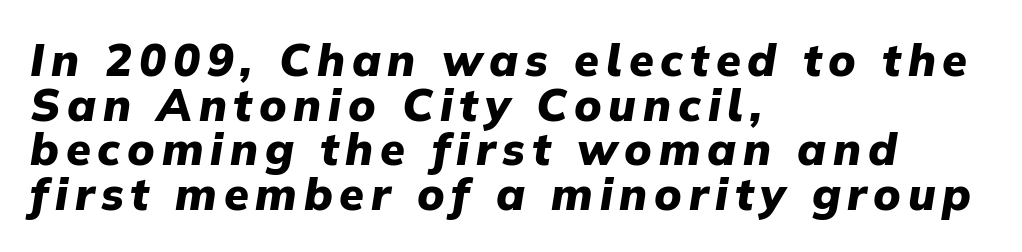
Notice how the passage keeps a crisp vertical edge on the left only. Designer's note — italics engaged. The foot of each line stays bare and open. Leading: reduced. Varying glyph widths throughout — classic text-font behaviour. Compared with an ordinary text face, these strokes are far heavier — a full bold.
